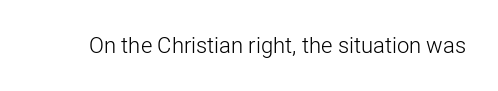
The space directly below the letters is spotless. Quick note: not italic, upright. The line texture is even and compact thanks to regular tracking. These glyphs show unthickened strokes, regular width or finer.
